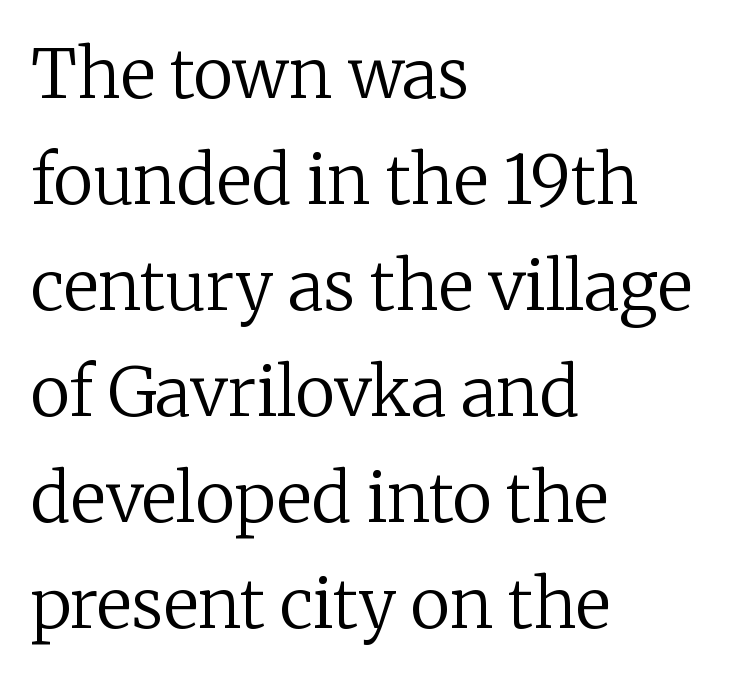
The letters advance in unequal steps, a hallmark of proportional type. Honestly, the row spacing looks completely unremarkable. The axis of the letterforms is exactly vertical. The passage shown is not bold in any degree. Is the letter spacing exaggerated? No — it looks like the ordinary default.
